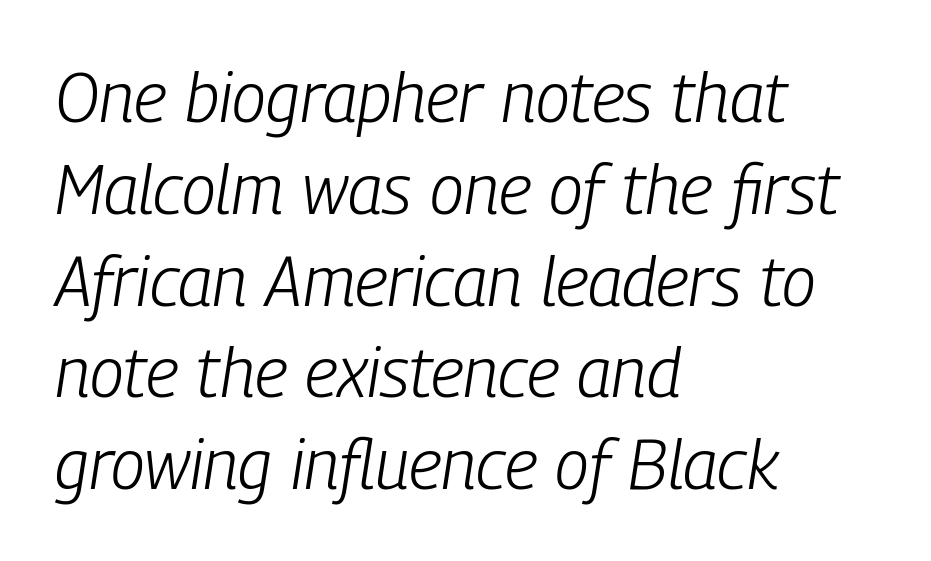
Here the designer chose a conventional face with non-uniform glyph widths. Underline: absent. The designer left line spacing at the default. Spacing between characters is what you'd get straight out of the box.
